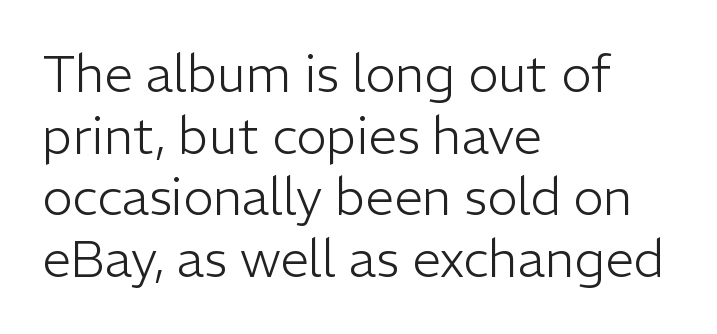
Q: Is the text bold? A: No.
Q: Is the text italic (slanted)? A: No, it is upright.
Q: Is the typeface a serif or a sans-serif typeface? A: Sans-serif.
Q: Is the text underlined? A: No.
Q: How is the paragraph aligned? A: Left-aligned.
Q: Is the spacing between letters normal or unusually wide? A: Normal.
Q: Width (condensed, normal, or wide)? A: Normal.
Q: Stroke contrast? A: Low.
Q: x-height? A: Medium.
Q: Monospaced? A: No.
